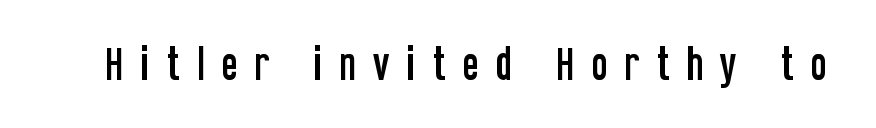
Looks like regular typesetting: each glyph gets only the width it needs. Every character sits straight up, as roman type does. The face used here is rendered with a markedly widened letterfit. Observe the absence of serifs on each vertical stroke in this sample. Check the space under the baseline: it is left empty.
